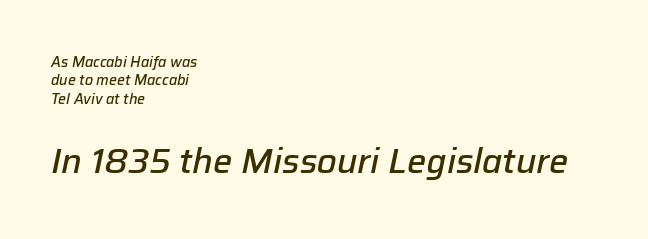
{"italic": "yes", "lean": "right", "slant_degrees": 12, "bold": "semi", "weight": "semibold", "width": "normal", "stroke_contrast": "low", "x_height": "medium", "monospaced": "no", "underline": "no", "align": "left", "line_spacing": "normal", "line_spacing_ratio": 1.32, "letter_spacing": "normal", "letter_spacing_em": 0.0, "larger_block": "second", "size_ratio": 2.43, "glyph_px": 34}
